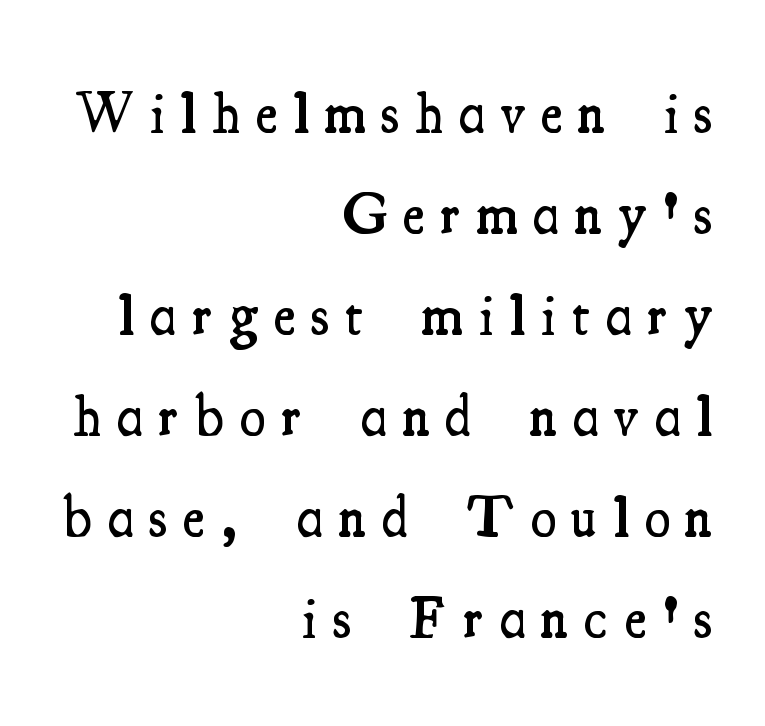
{"serif": "yes", "italic": "no", "bold": "semi", "weight": "semibold", "width": "condensed", "stroke_contrast": "medium", "x_height": "small", "monospaced": "no", "underline": "no", "align": "right", "line_spacing_ratio": 1.74, "letter_spacing": "wide", "letter_spacing_em": 0.28, "glyph_px": 58}
